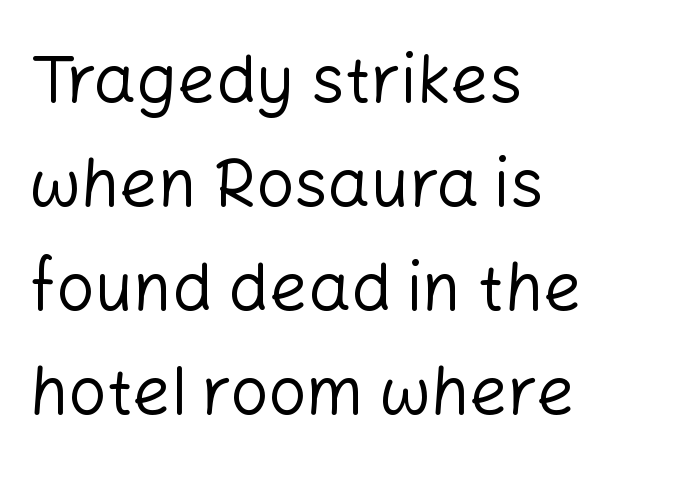
{"serif": "no", "italic": "no", "bold": "no", "weight": "regular", "width": "normal", "stroke_contrast": "low", "x_height": "medium", "monospaced": "no", "underline": "no", "align": "left", "line_spacing": "normal", "line_spacing_ratio": 1.55, "letter_spacing": "normal", "letter_spacing_em": 0.0, "glyph_px": 67}
